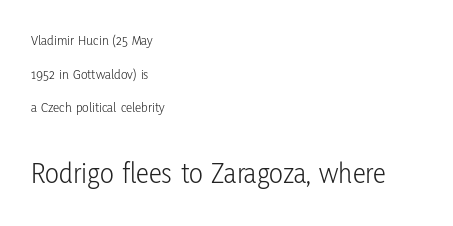
The type sits square on the baseline with zero lean. Compared with a centered layout, this one pins lines to the left instead. Between one letter and the next there's only the usual sliver of space. This rendering employs a face without finishing strokes, i.e., a sans-serif. Caption: upper text group reduced, lower text group enlarged.
